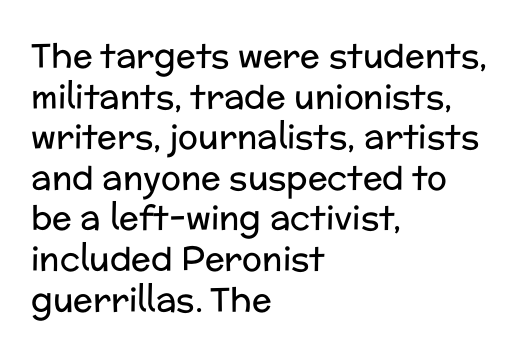
Every stem runs plumb, perpendicular to the baseline. Beneath every word, the page is bare. The weight would be labelled regular, book, light, or lighter still. The passage shown is typed in a proportional face where columns would drift. Stroke terminals: plain, sans-serif. Letter spacing: default.
